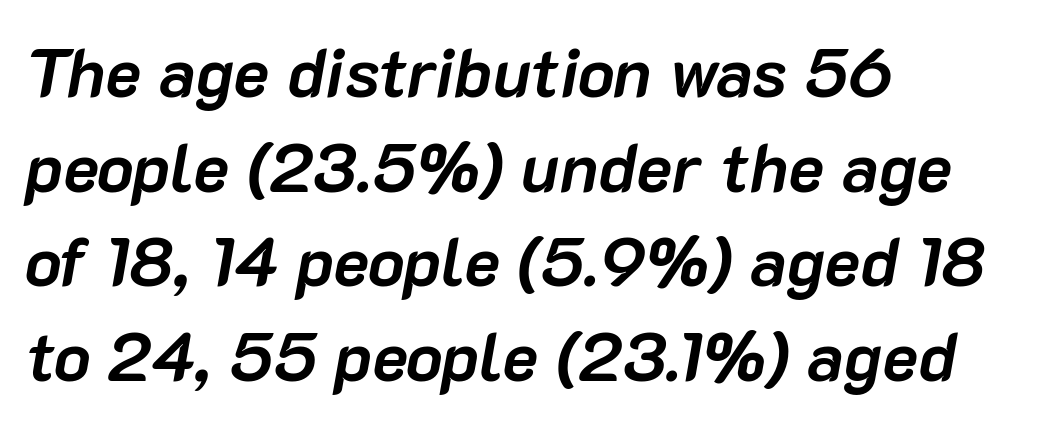
Is this a fixed-width face? No — the glyphs have proportional, varying widths. Vertical spacing — default. The whole block is typeset with a tilt. Words appear dense and cohesive because spacing is normal. The letters are bold, with thick, heavy strokes.
